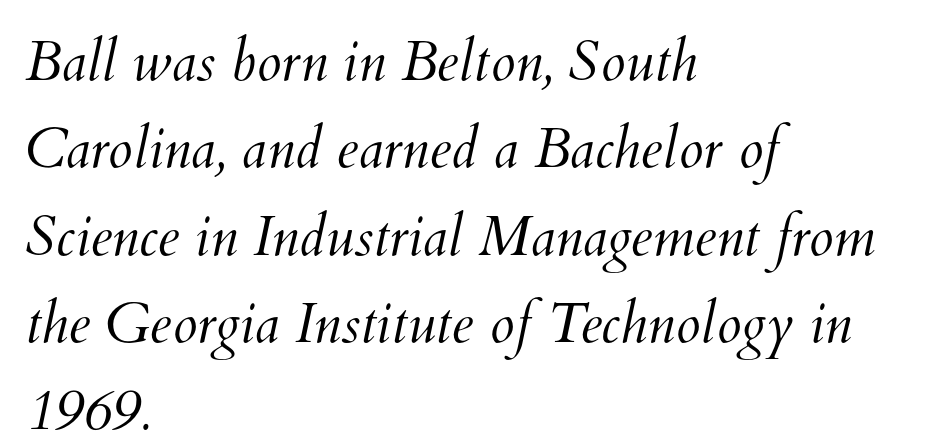
You could call the tracking neutral — neither tight nor loose. Is the type heavy? It reads as light-to-regular instead. These lines are rendered in a variable-pitch font. Leftover space on each line is placed entirely after the last word. This sample keeps an unexceptional amount of space between lines.
